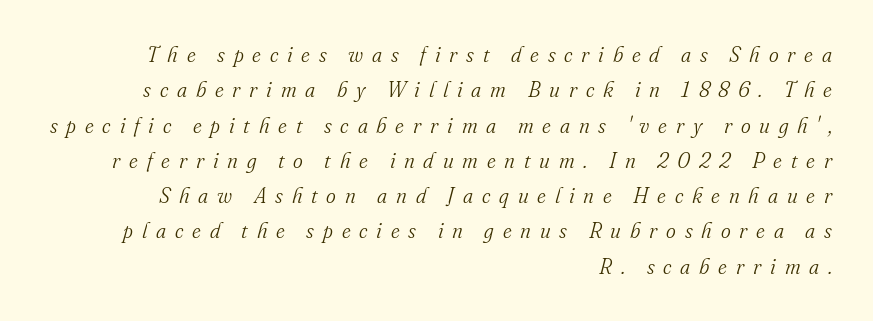
The image shows 21 px text type, italic (leaning right); set right-aligned, normal line spacing (1.68x), unusually wide letter spacing (+0.42 em), not underlined.
